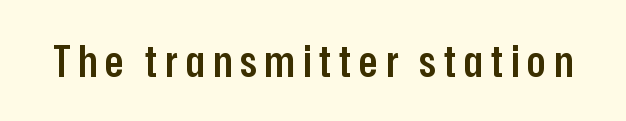
Q: Is the text bold? A: Semi-bold.
Q: Is the text italic (slanted)? A: No, it is upright.
Q: Is the typeface a serif or a sans-serif typeface? A: Sans-serif.
Q: Is the text underlined? A: No.
Q: Width (condensed, normal, or wide)? A: Condensed.
Q: Stroke contrast? A: Low.
Q: x-height? A: Medium.
Q: Monospaced? A: No.
